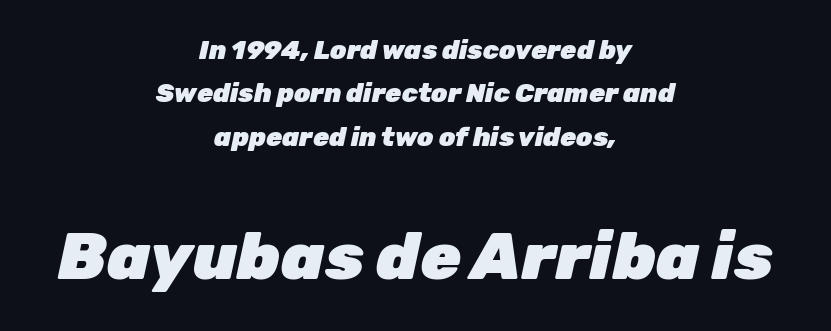
Q: Is the text bold? A: Yes.
Q: Is the text italic (slanted)? A: Yes, it leans right by about 12 degrees.
Q: Is the text underlined? A: No.
Q: How is the paragraph aligned? A: Centered.
Q: Is the spacing between letters normal or unusually wide? A: Normal.
Q: Is the spacing between lines tight, normal or loose? A: Normal.
Q: Which block of text is set in a larger size, the first (top) or the second (bottom)? A: The second (bottom) one.
Q: Width (condensed, normal, or wide)? A: Normal.
Q: Stroke contrast? A: Low.
Q: x-height? A: Medium.
Q: Monospaced? A: No.
